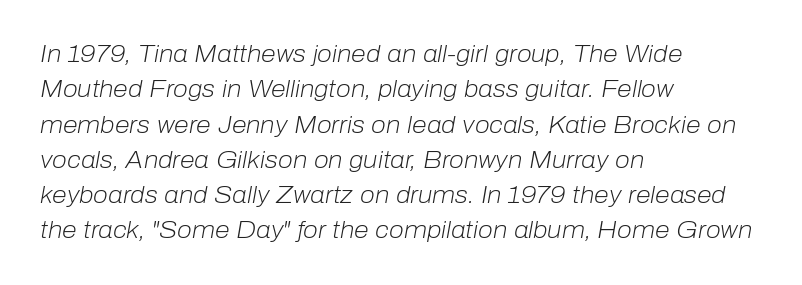
An italicized treatment has been applied to the whole sample. In terms of letterspacing, this is plain default setting. Leading: standard. The passage is arranged the way most books set body copy — flush left. Type without underlining.
